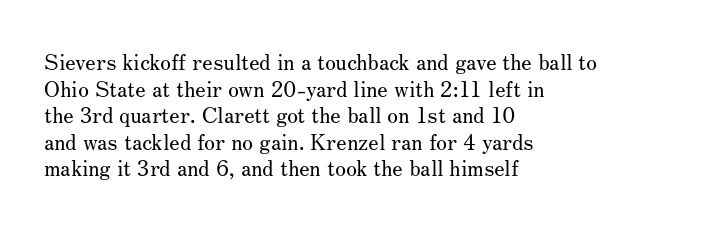
The image shows 22 px text type, upright; set left-aligned, line spacing 1.21x, normal letter spacing, not underlined.
